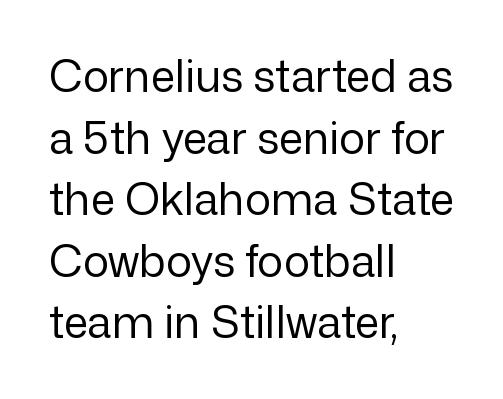
Q: Is the text bold? A: No.
Q: Is the text italic (slanted)? A: No, it is upright.
Q: Is the typeface a serif or a sans-serif typeface? A: Sans-serif.
Q: Is the text underlined? A: No.
Q: How is the paragraph aligned? A: Left-aligned.
Q: Is the spacing between letters normal or unusually wide? A: Normal.
Q: Is the spacing between lines tight, normal or loose? A: Normal.
Q: Width (condensed, normal, or wide)? A: Normal.
Q: Stroke contrast? A: Low.
Q: x-height? A: Medium.
Q: Monospaced? A: No.
